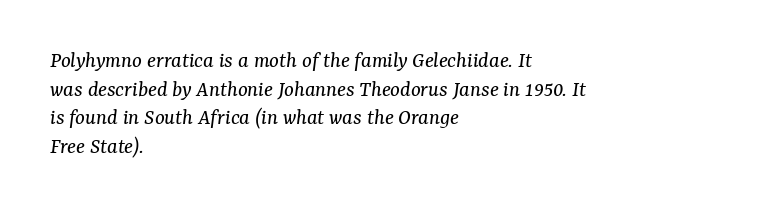
The image shows 23 px text type, italic (leaning right); set left-aligned, normal line spacing (1.25x), normal letter spacing, not underlined.
